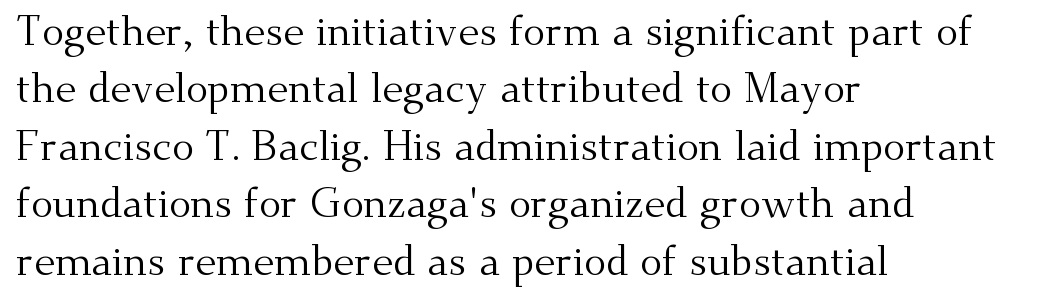
{"serif": "yes", "italic": "no", "bold": "no", "weight": "regular", "width": "normal", "stroke_contrast": "medium", "x_height": "small", "monospaced": "no", "underline": "no", "align": "left", "line_spacing": "normal", "line_spacing_ratio": 1.4, "letter_spacing": "normal", "letter_spacing_em": 0.0, "glyph_px": 41}
